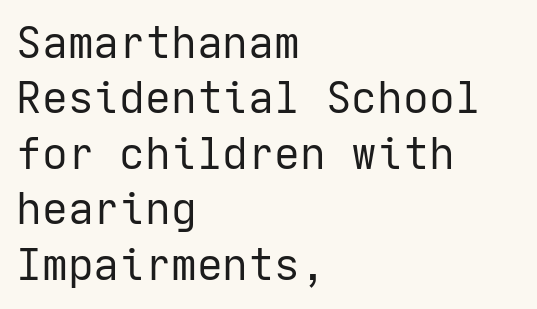
Q: Is the text bold? A: No.
Q: Is the text italic (slanted)? A: No, it is upright.
Q: Is the typeface a serif or a sans-serif typeface? A: Sans-serif.
Q: Is the text underlined? A: No.
Q: How is the paragraph aligned? A: Left-aligned.
Q: Is the spacing between letters normal or unusually wide? A: Normal.
Q: Is the spacing between lines tight, normal or loose? A: Normal.
Q: Width (condensed, normal, or wide)? A: Normal.
Q: Stroke contrast? A: Low.
Q: x-height? A: Medium.
